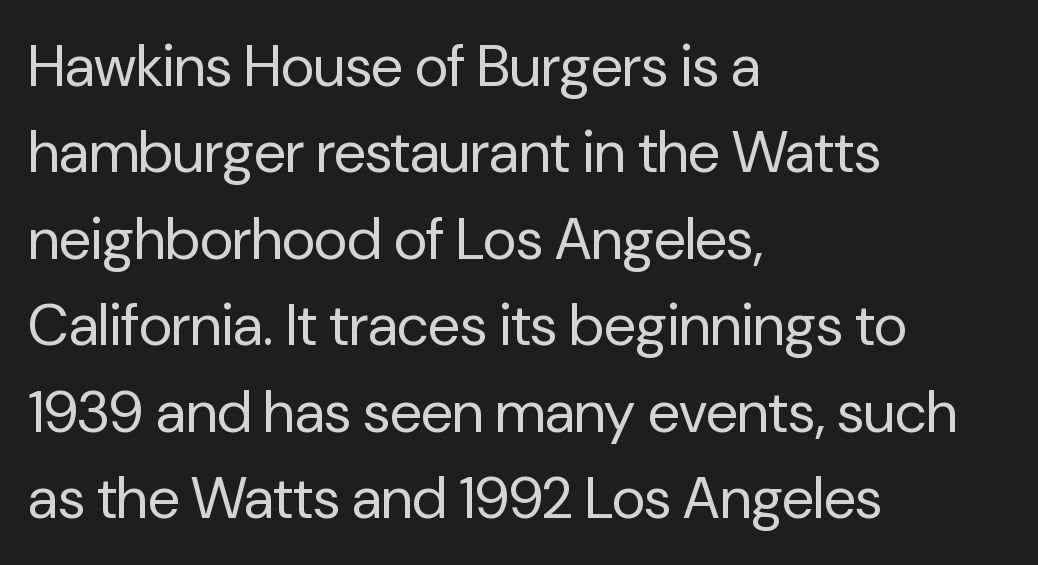
The rows are spaced the way most documents space them. Compared with typical body copy, the letter spacing here is the same. Every stem runs plumb, perpendicular to the baseline. Letterform terminals end flat and unadorned throughout the passage. Rule under the text: the space is simply empty.
